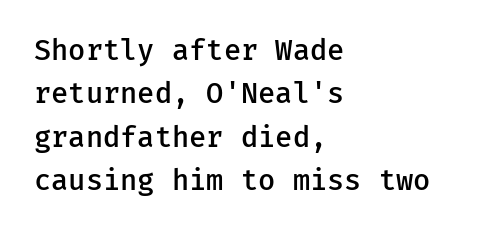
The image shows 28 px semibold sans-serif type, upright, monospaced; set left-aligned, normal line spacing (1.55x), normal letter spacing, not underlined; low stroke contrast and a medium x-height.
